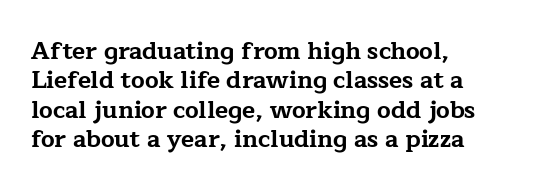
Check the space under the baseline: it is left empty. Words appear dense and cohesive because spacing is normal. Summary of weight: heavy, a full bold. Caption: multi-line text, flush left, ragged right.
